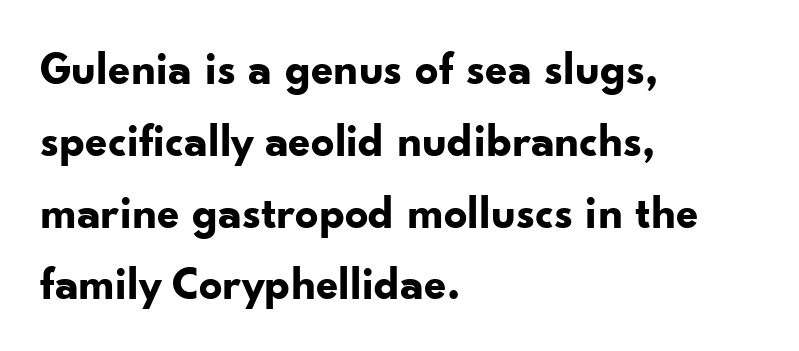
Layout note: lines flush left. Check where the strokes stop: nothing finishes them off — pure sans. This sample has the flowing, uneven cadence of proportional lettering. The passage shown is emphatically bold. Notice how the stems are strictly vertical — no italics here. Normally led — the rows are evenly, conventionally spaced.
